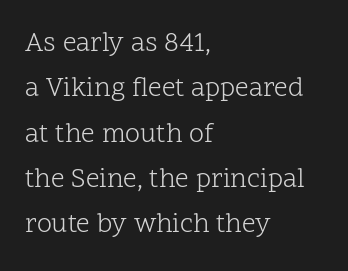
{"italic": "no", "bold": "no", "underline": "no", "align": "left", "line_spacing": "normal", "line_spacing_ratio": 1.68, "letter_spacing": "normal", "letter_spacing_em": 0.0, "glyph_px": 27}
